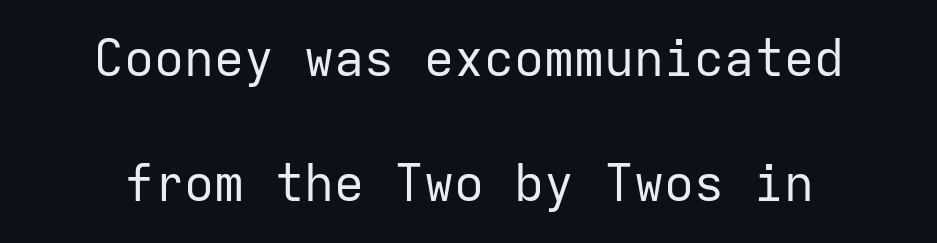
{"serif": "no", "italic": "no", "bold": "no", "weight": "regular", "width": "normal", "stroke_contrast": "low", "x_height": "medium", "monospaced": "yes", "underline": "no", "align": "center", "line_spacing": "loose", "line_spacing_ratio": 2.5, "letter_spacing": "normal", "letter_spacing_em": 0.0, "glyph_px": 50}
